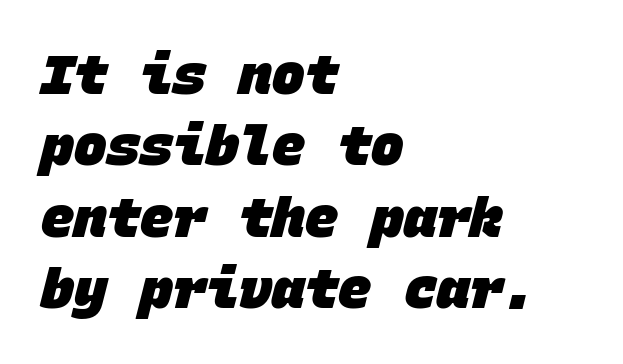
{"serif": "no", "bold": "yes", "weight": "heavy", "width": "normal", "stroke_contrast": "low", "x_height": "large", "monospaced": "yes", "underline": "no", "align": "left", "line_spacing": "normal", "line_spacing_ratio": 1.3, "letter_spacing": "normal", "letter_spacing_em": 0.0, "glyph_px": 55}
